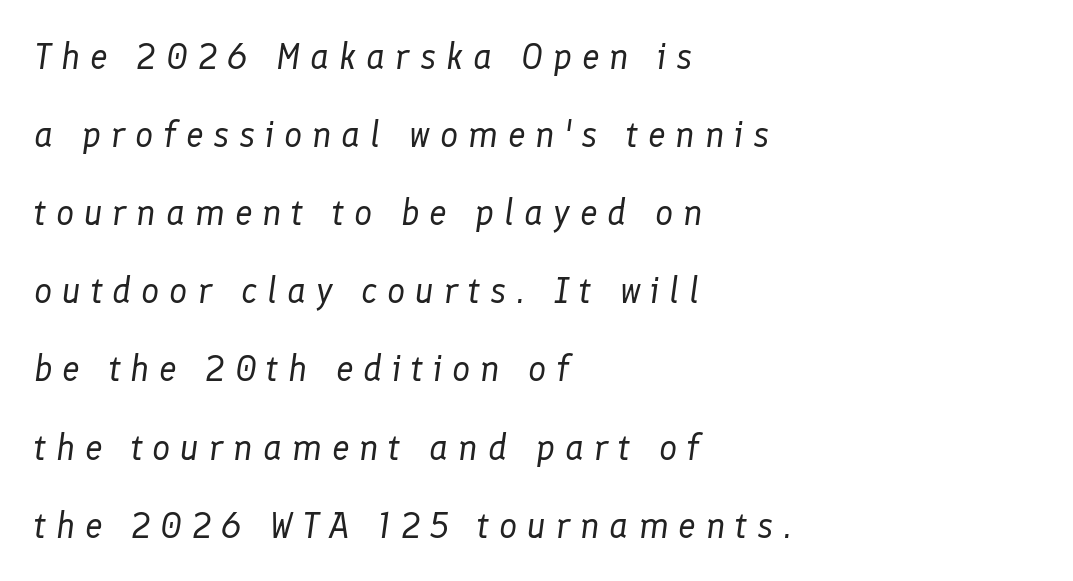
The image shows 36 px regular-weight type, italic (leaning right); set left-aligned, loose line spacing (2.17x), unusually wide letter spacing (+0.27 em), not underlined; low stroke contrast and a medium x-height.
